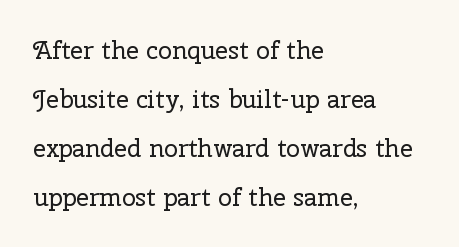
{"italic": "no", "bold": "no", "underline": "no", "align": "left", "line_spacing": "loose", "line_spacing_ratio": 1.96, "letter_spacing": "normal", "letter_spacing_em": 0.0, "glyph_px": 25}
